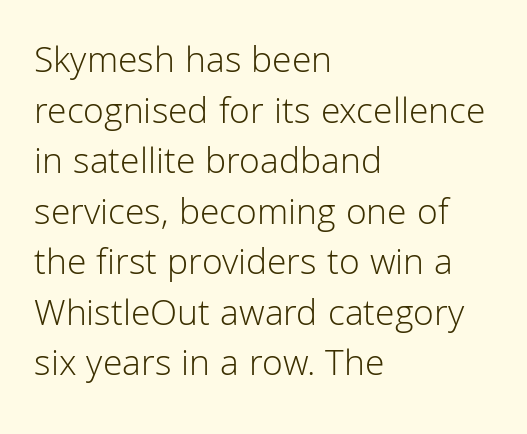
{"serif": "no", "italic": "no", "bold": "no", "weight": "light", "width": "normal", "stroke_contrast": "low", "x_height": "medium", "monospaced": "no", "underline": "no", "align": "left", "line_spacing": "normal", "line_spacing_ratio": 1.33, "letter_spacing": "normal", "letter_spacing_em": 0.0, "glyph_px": 38}
